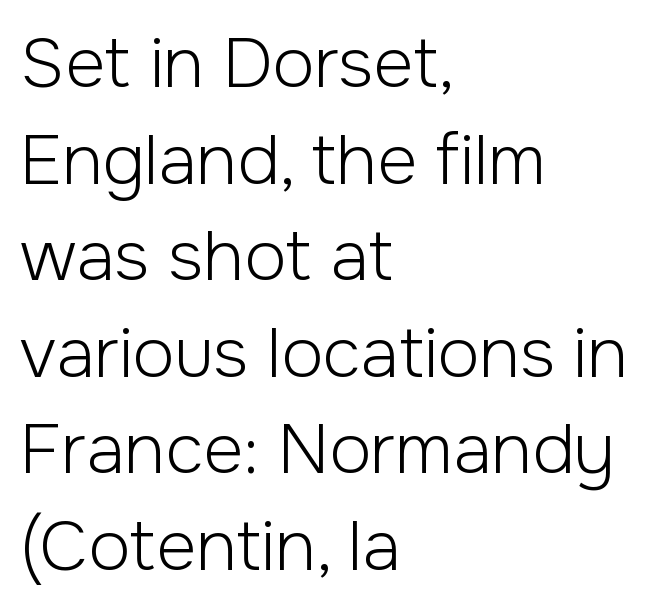
The image shows 69 px light sans-serif type, upright; set left-aligned, normal line spacing (1.4x), normal letter spacing, not underlined; low stroke contrast and a medium x-height.
